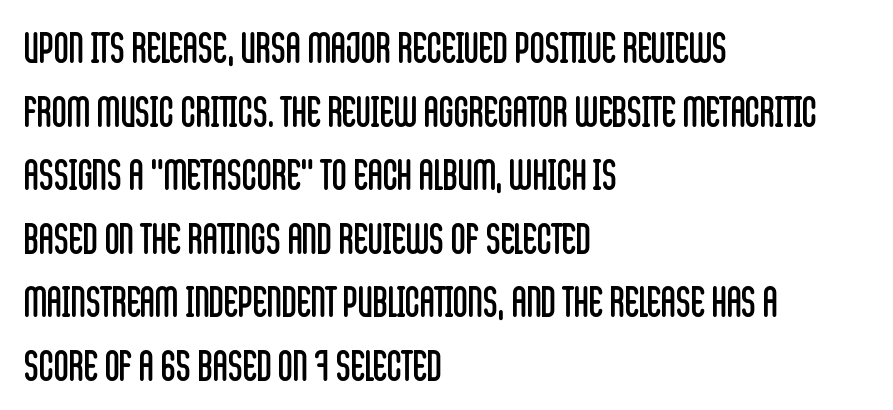
Look at the bottom of the vertical strokes: they stop flat, with no serifs. The rendering uses natural spacing where letterforms have individual widths. Words float on clear page, feet unadorned. These lines keep a tight, regular rhythm from letter to letter. This block has exactly the height ordinary leading produces.
